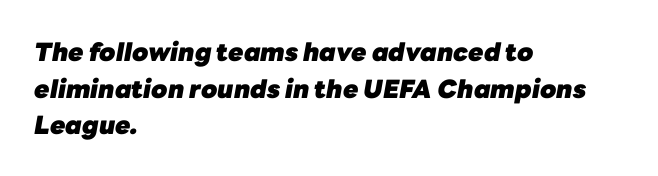
{"italic": "yes", "lean": "right", "slant_degrees": 10, "bold": "yes", "underline": "no", "align": "left", "line_spacing": "normal", "line_spacing_ratio": 1.47, "letter_spacing": "normal", "letter_spacing_em": 0.0, "glyph_px": 25}
